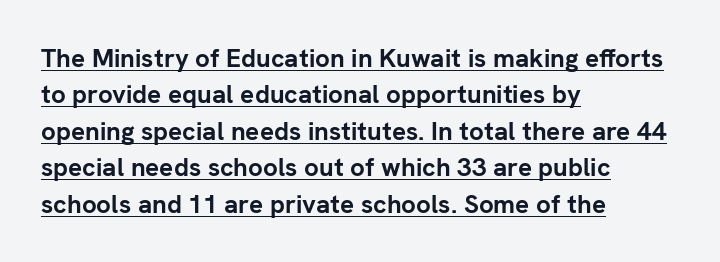
{"italic": "no", "bold": "yes", "underline": "yes", "align": "left", "line_spacing": "normal", "line_spacing_ratio": 1.4, "letter_spacing": "normal", "letter_spacing_em": 0.0, "glyph_px": 26}
